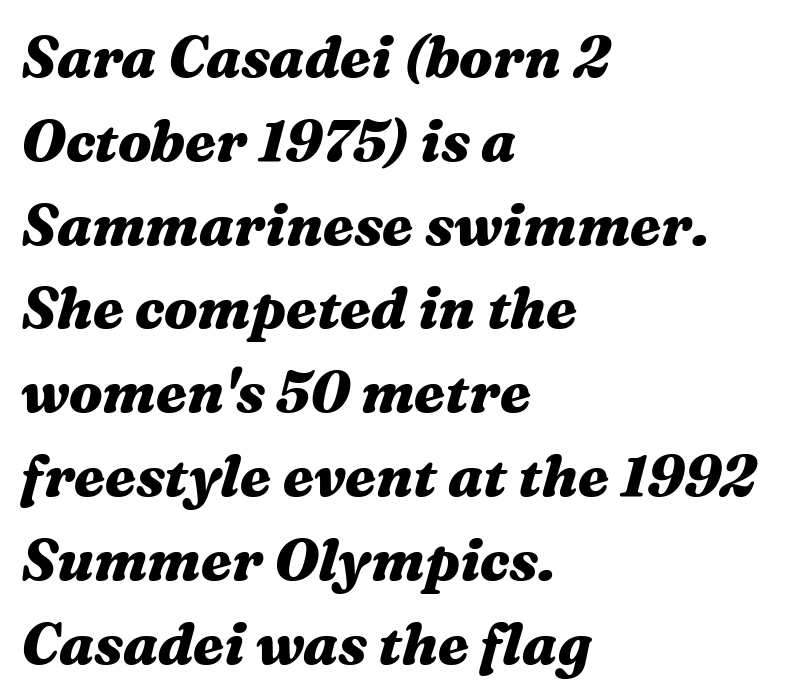
Q: Is the text bold? A: Yes.
Q: Is the text italic (slanted)? A: Yes, it leans right by about 16 degrees.
Q: Is the text underlined? A: No.
Q: How is the paragraph aligned? A: Left-aligned.
Q: Is the spacing between letters normal or unusually wide? A: Normal.
Q: Is the spacing between lines tight, normal or loose? A: Normal.
Q: Width (condensed, normal, or wide)? A: Wide.
Q: Stroke contrast? A: Medium.
Q: x-height? A: Medium.
Q: Monospaced? A: No.
